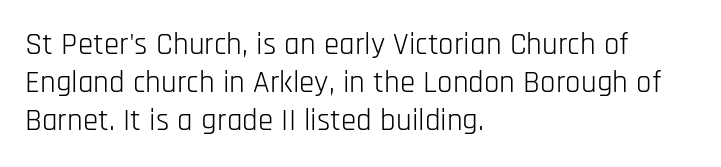
{"serif": "no", "italic": "no", "bold": "no", "weight": "light", "width": "condensed", "stroke_contrast": "low", "x_height": "large", "monospaced": "no", "underline": "no", "align": "left", "line_spacing_ratio": 1.23, "letter_spacing": "normal", "letter_spacing_em": 0.0, "glyph_px": 31}
